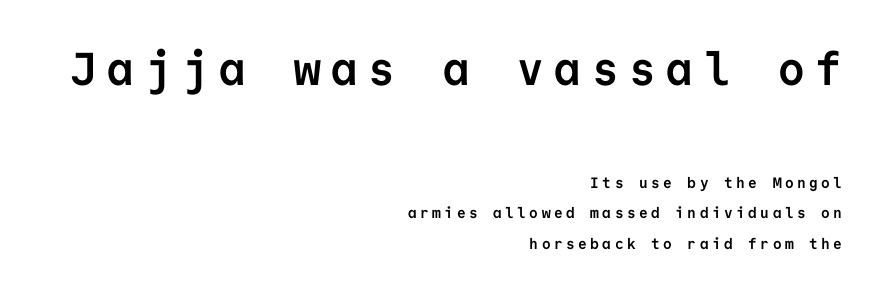
Q: Is the text bold? A: Yes.
Q: Is the text italic (slanted)? A: No, it is upright.
Q: Is the typeface a serif or a sans-serif typeface? A: Sans-serif.
Q: Is the text underlined? A: No.
Q: How is the paragraph aligned? A: Right-aligned.
Q: Is the spacing between letters normal or unusually wide? A: Unusually wide.
Q: Is the spacing between lines tight, normal or loose? A: Loose.
Q: Which block of text is set in a larger size, the first (top) or the second (bottom)? A: The first (top) one.
Q: Width (condensed, normal, or wide)? A: Normal.
Q: Stroke contrast? A: Low.
Q: x-height? A: Medium.
Q: Monospaced? A: Yes.
